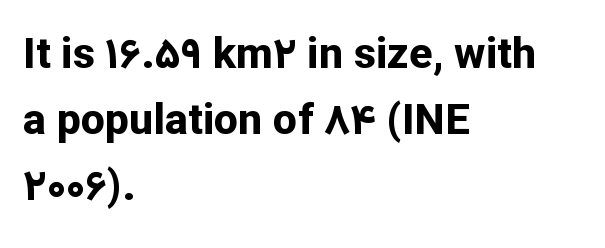
{"serif": "no", "italic": "no", "bold": "yes", "weight": "bold", "width": "normal", "stroke_contrast": "low", "x_height": "medium", "monospaced": "no", "underline": "no", "align": "left", "line_spacing": "normal", "line_spacing_ratio": 1.54, "letter_spacing": "normal", "letter_spacing_em": 0.0, "glyph_px": 43}
